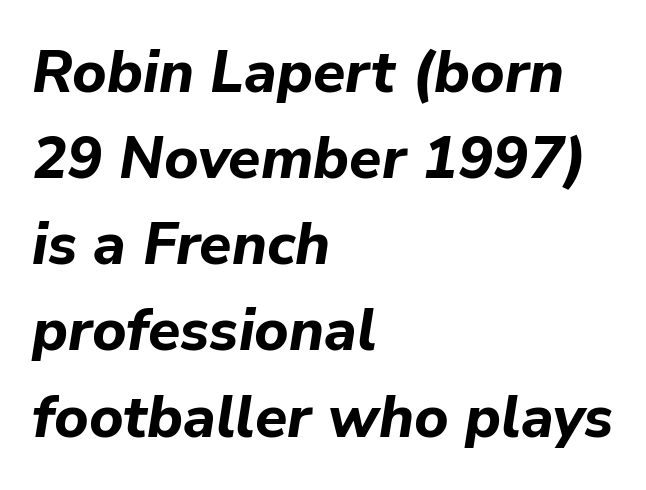
{"italic": "yes", "lean": "right", "slant_degrees": 9, "bold": "yes", "weight": "bold", "width": "normal", "stroke_contrast": "low", "x_height": "medium", "monospaced": "no", "underline": "no", "align": "left", "line_spacing": "normal", "line_spacing_ratio": 1.46, "letter_spacing": "normal", "letter_spacing_em": 0.0, "glyph_px": 59}
